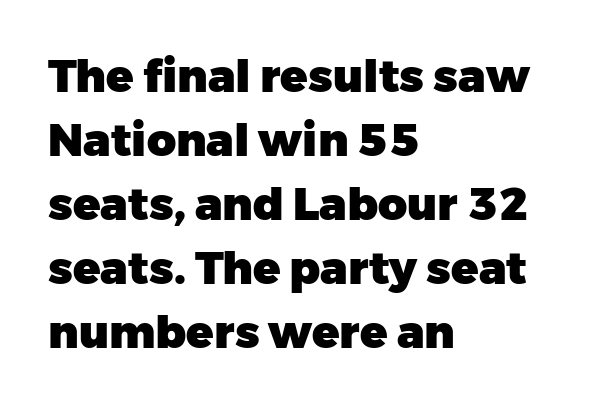
{"serif": "no", "italic": "no", "bold": "yes", "weight": "heavy", "width": "normal", "stroke_contrast": "low", "x_height": "medium", "monospaced": "no", "underline": "no", "align": "left", "line_spacing": "normal", "line_spacing_ratio": 1.42, "letter_spacing": "normal", "letter_spacing_em": 0.0, "glyph_px": 45}
